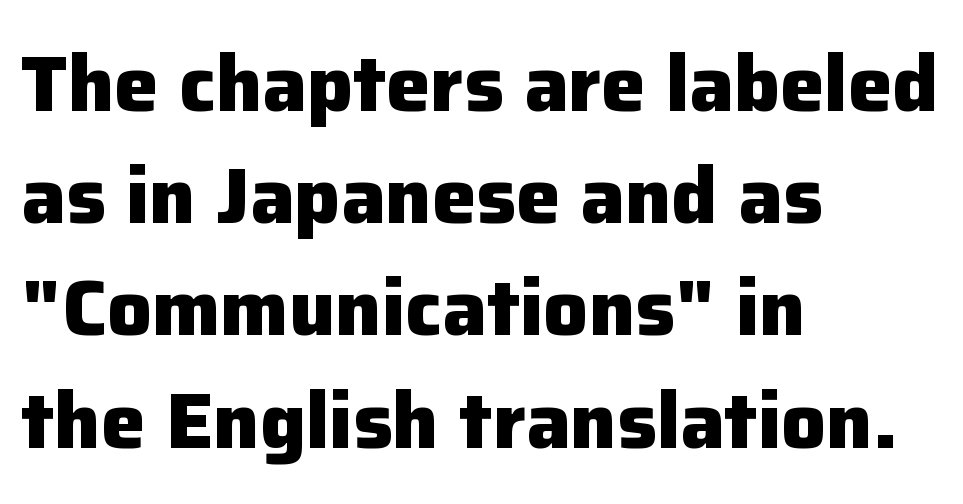
Bare-footed words on every line. Line starts are locked; line ends wander. Notice how thick the strokes are: this is what a full bold looks like. Every stem runs plumb, perpendicular to the baseline. Serif or sans? Sans — the stroke terminals are bare.
